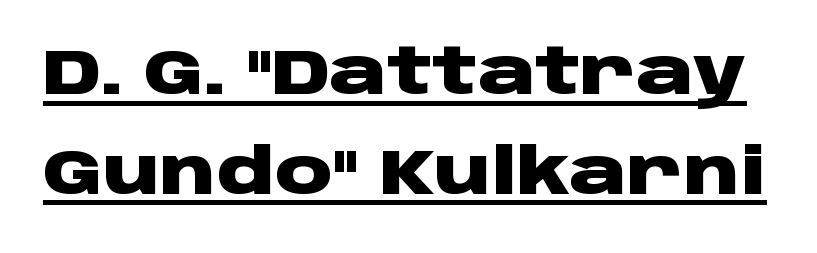
{"serif": "no", "italic": "no", "bold": "yes", "weight": "heavy", "width": "wide", "stroke_contrast": "low", "x_height": "large", "monospaced": "no", "underline": "yes", "line_spacing": "normal", "line_spacing_ratio": 1.56, "letter_spacing": "normal", "letter_spacing_em": 0.0, "glyph_px": 64}
